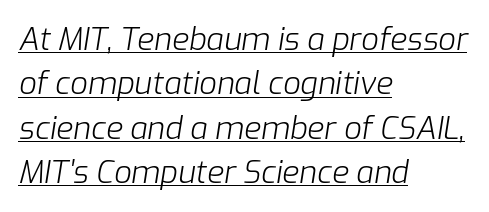
Q: Is the text bold? A: No.
Q: Is the text italic (slanted)? A: Yes, it leans right by about 9 degrees.
Q: Is the text underlined? A: Yes.
Q: How is the paragraph aligned? A: Left-aligned.
Q: Is the spacing between letters normal or unusually wide? A: Normal.
Q: Is the spacing between lines tight, normal or loose? A: Normal.
Q: Width (condensed, normal, or wide)? A: Normal.
Q: Stroke contrast? A: Low.
Q: x-height? A: Medium.
Q: Monospaced? A: No.
